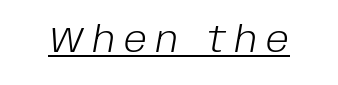
Here the designer chose a conventional face with non-uniform glyph widths. A typesetter would call this heavily tracked-out type. When letters slant like this, we call the style italic. A rule runs beneath these lines of type. Counters stay open thanks to moderate or lighter strokes.
